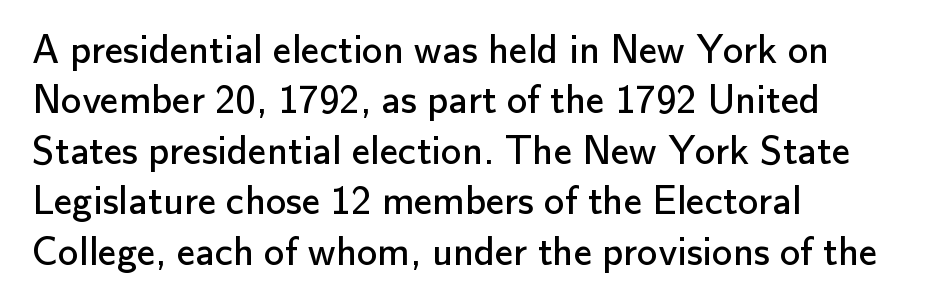
{"serif": "no", "italic": "no", "bold": "no", "weight": "regular", "width": "normal", "stroke_contrast": "low", "x_height": "small", "monospaced": "no", "underline": "no", "align": "left", "line_spacing_ratio": 1.23, "letter_spacing": "normal", "letter_spacing_em": 0.0, "glyph_px": 41}
